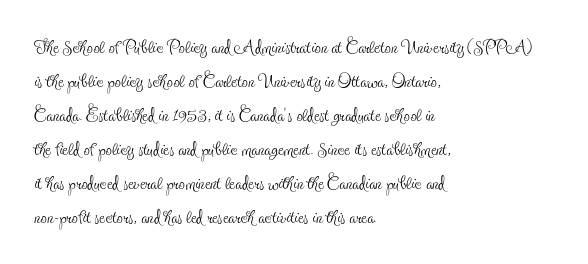
{"bold": "no", "underline": "no", "align": "left", "line_spacing": "normal", "line_spacing_ratio": 1.36, "letter_spacing": "normal", "letter_spacing_em": 0.0, "glyph_px": 25}
